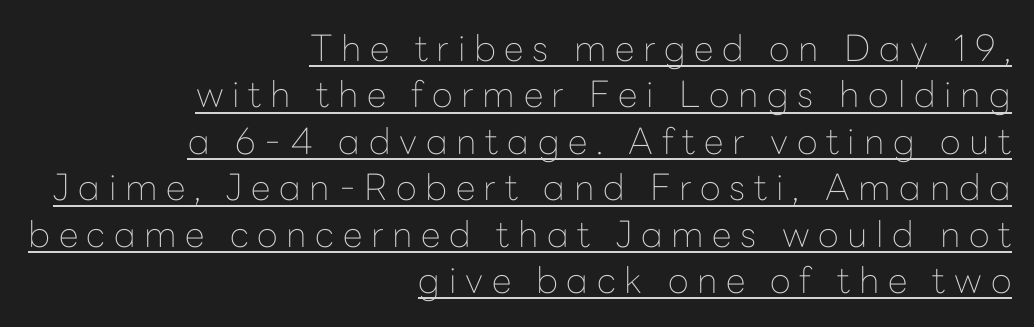
The face looks like a standard text weight, possibly lighter. Unlike a traditional serif, this face leaves its strokes unadorned. Summary of vertical rhythm: regular, with standard interline spacing. Leftover space on each line is placed entirely before the opening word. Underline: present.
